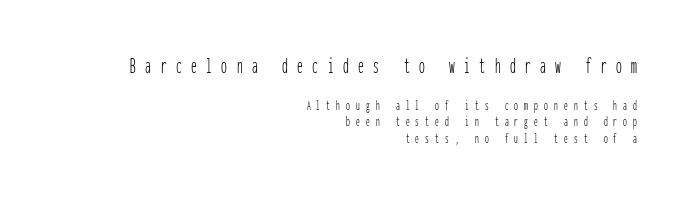
{"italic": "no", "bold": "no", "underline": "no", "align": "right", "line_spacing": "tight", "line_spacing_ratio": 1.1, "letter_spacing": "wide", "letter_spacing_em": 0.41, "larger_block": "first", "size_ratio": 1.53, "glyph_px": 23}
